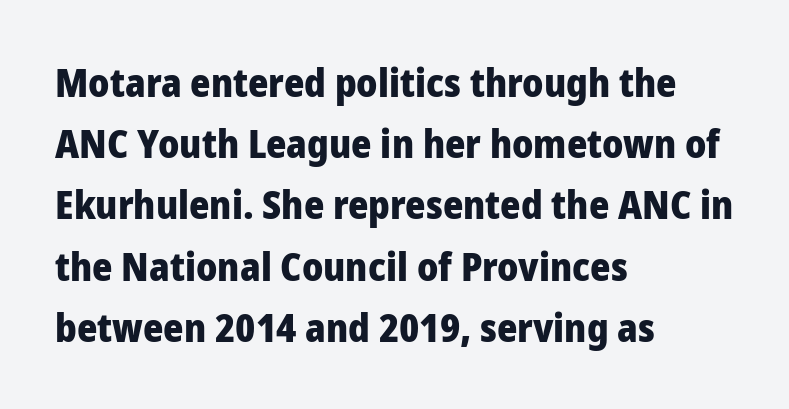
These lines were composed using upright roman letters. The compositor pushed each line to the left boundary. The typeface chosen for these lines omits serifs. Regarding leading, the lines here are spaced in the standard way. Quick note: underline off.
